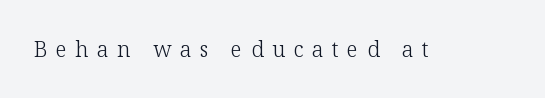
The image shows 21 px text type, upright; set unusually wide letter spacing (+0.41 em), not underlined.
